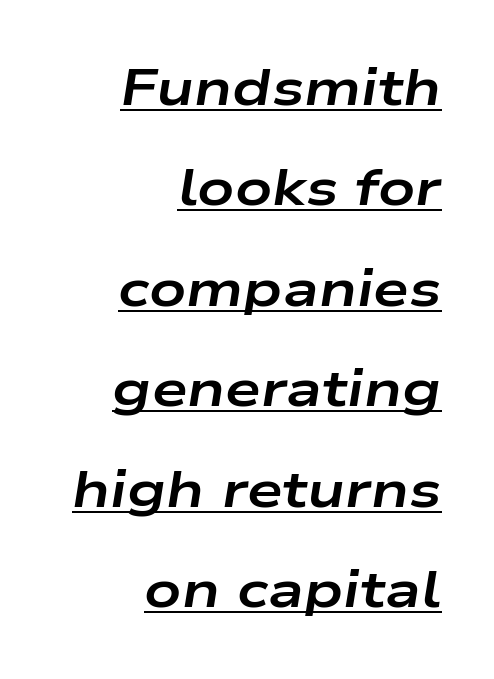
Q: Is the text bold? A: Yes.
Q: Is the text italic (slanted)? A: Yes, it leans right by about 9 degrees.
Q: Is the text underlined? A: Yes.
Q: How is the paragraph aligned? A: Right-aligned.
Q: Is the spacing between letters normal or unusually wide? A: Normal.
Q: Is the spacing between lines tight, normal or loose? A: Loose.
Q: Width (condensed, normal, or wide)? A: Wide.
Q: Stroke contrast? A: Low.
Q: x-height? A: Medium.
Q: Monospaced? A: No.
